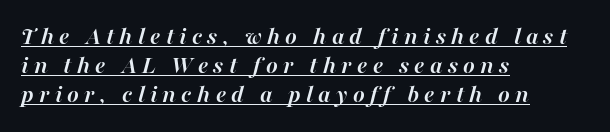
Substantial extra tracking has been applied to these lines. This sample is left-justified, so line endings fall wherever the words run out. The glyphs look as if they've been sheared to an angle. Somebody hit Ctrl+U on this one — the words are underlined. In terms of weight, the rendering is a true, heavy bold.
